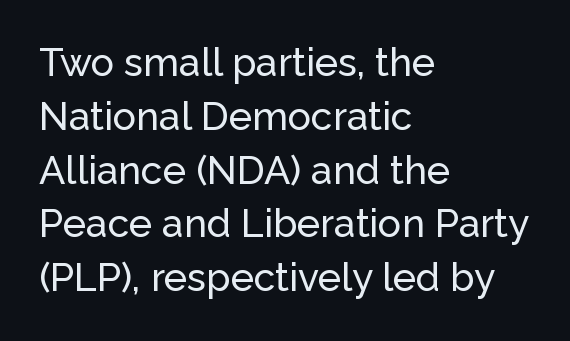
Q: Is the text italic (slanted)? A: No, it is upright.
Q: Is the typeface a serif or a sans-serif typeface? A: Sans-serif.
Q: Is the text underlined? A: No.
Q: How is the paragraph aligned? A: Left-aligned.
Q: Is the spacing between letters normal or unusually wide? A: Normal.
Q: Is the spacing between lines tight, normal or loose? A: Normal.
Q: Width (condensed, normal, or wide)? A: Normal.
Q: Stroke contrast? A: Low.
Q: x-height? A: Medium.
Q: Monospaced? A: No.
